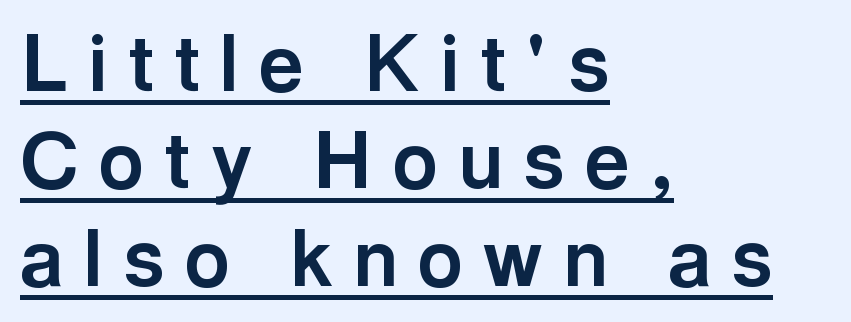
The image shows 78 px bold sans-serif type, upright; set left-aligned, normal line spacing (1.25x), unusually wide letter spacing (+0.26 em), underlined; a medium x-height.
